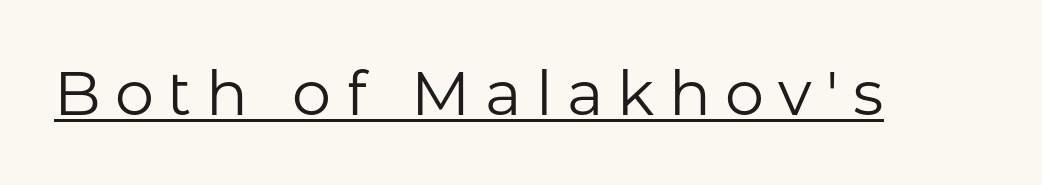
Q: Is the text bold? A: No.
Q: Is the text italic (slanted)? A: No, it is upright.
Q: Is the typeface a serif or a sans-serif typeface? A: Sans-serif.
Q: Is the text underlined? A: Yes.
Q: Is the spacing between letters normal or unusually wide? A: Unusually wide.
Q: Width (condensed, normal, or wide)? A: Normal.
Q: Stroke contrast? A: Low.
Q: x-height? A: Medium.
Q: Monospaced? A: No.
